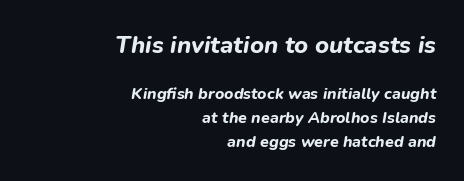
{"italic": "yes", "lean": "right", "slant_degrees": 9, "bold": "yes", "underline": "no", "align": "right", "line_spacing": "normal", "line_spacing_ratio": 1.47, "letter_spacing": "normal", "letter_spacing_em": 0.0, "larger_block": "first", "size_ratio": 1.5, "glyph_px": 24}
